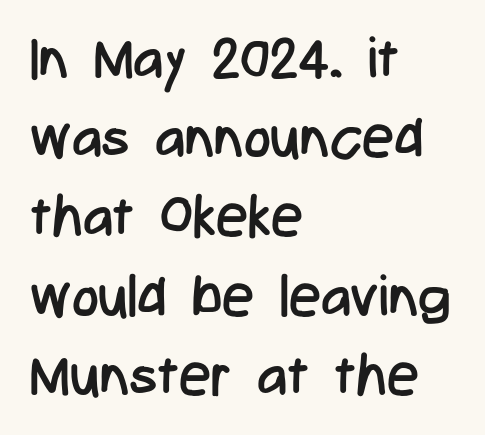
Q: Is the text bold? A: No.
Q: Is the text italic (slanted)? A: No, it is upright.
Q: Is the typeface a serif or a sans-serif typeface? A: Sans-serif.
Q: Is the text underlined? A: No.
Q: How is the paragraph aligned? A: Left-aligned.
Q: Is the spacing between letters normal or unusually wide? A: Normal.
Q: Is the spacing between lines tight, normal or loose? A: Normal.
Q: Width (condensed, normal, or wide)? A: Condensed.
Q: Stroke contrast? A: Low.
Q: x-height? A: Medium.
Q: Monospaced? A: No.
